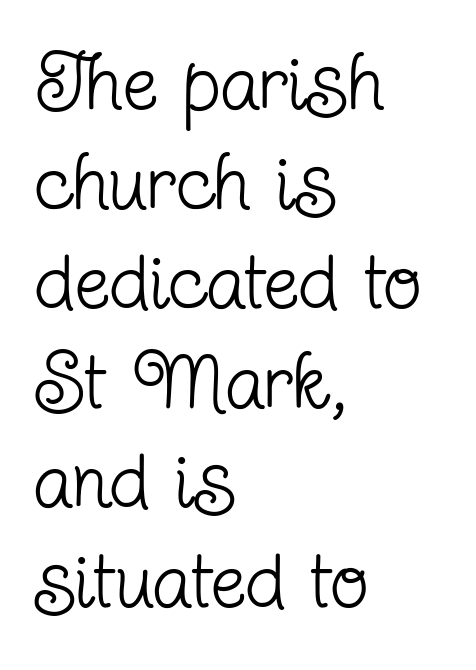
The type family on display is of the serif kind. Regarding leading, the lines here are spaced in the standard way. Descenders hang freely into open space. The type sits square on the baseline with zero lean. A quiet, ordinary-to-light weight characterises the typeface.
